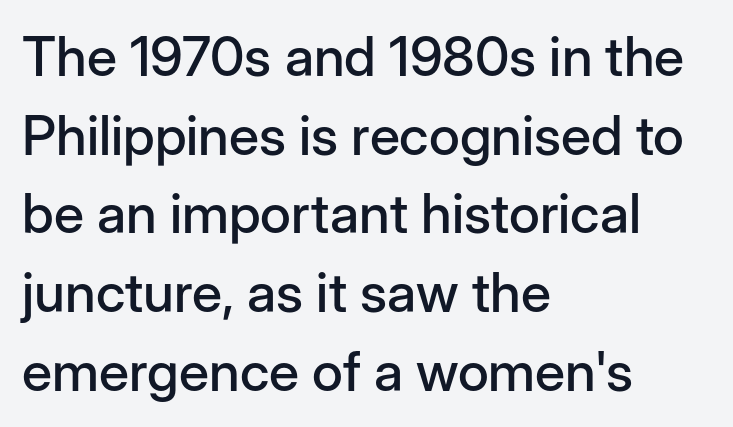
{"serif": "no", "italic": "no", "width": "normal", "stroke_contrast": "low", "x_height": "medium", "monospaced": "no", "underline": "no", "align": "left", "line_spacing": "normal", "line_spacing_ratio": 1.43, "letter_spacing": "normal", "letter_spacing_em": 0.0, "glyph_px": 55}
